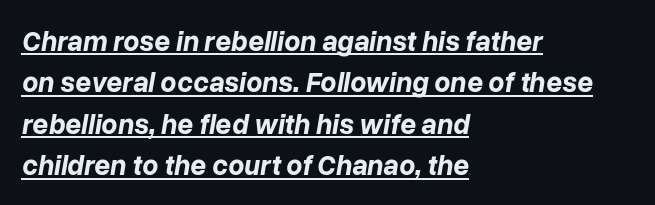
Compared with undecorated copy, this sample adds a rule below the words. The passage shown stacks its lines at a standard gap. Between one letter and the next there's only the usual sliver of space. Looks like regular typesetting: each glyph gets only the width it needs.
